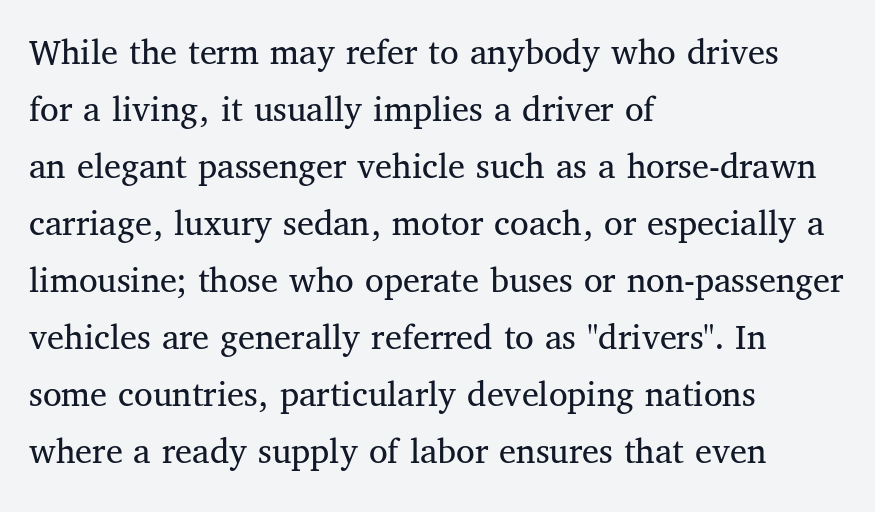
The image shows 38 px regular-weight serif type, upright; set left-aligned, normal line spacing (1.5x), normal letter spacing, not underlined; medium stroke contrast and a medium x-height.
